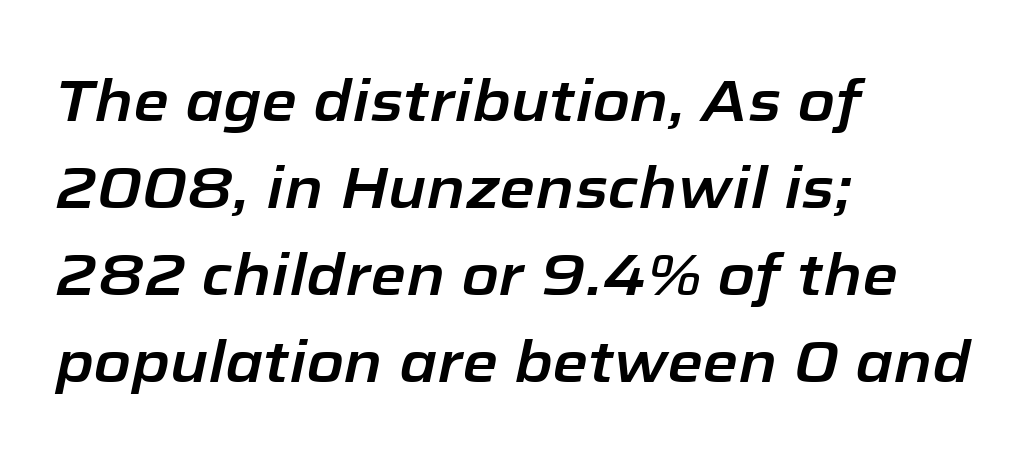
Is the letter spacing exaggerated? No — it looks like the ordinary default. Unmarked baselines from the first word to the last. If you measured baseline to baseline, you'd find a middling distance. Does the copy run flush right? No — it runs flush left. These lines were composed using italics. Proportional: the letters do not fall into vertical columns.
